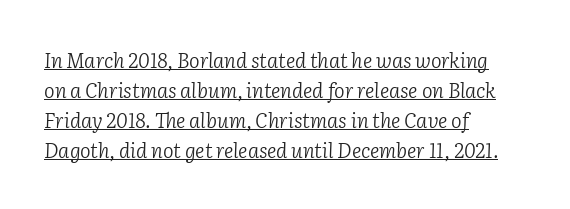
The image shows 20 px text type, italic (leaning right); set left-aligned, normal line spacing (1.5x), normal letter spacing, underlined.
